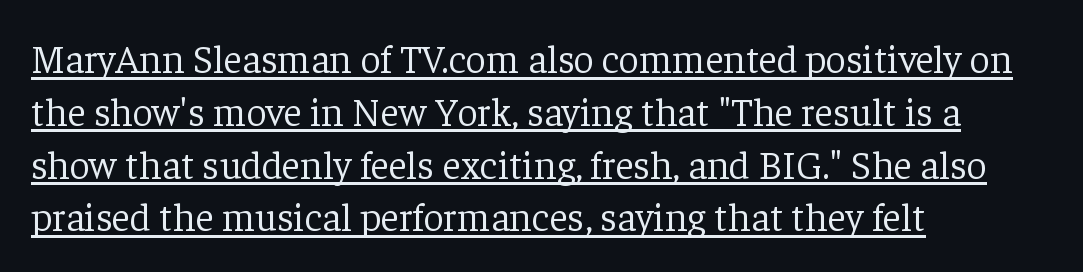
Q: Is the text bold? A: No.
Q: Is the text italic (slanted)? A: No, it is upright.
Q: Is the typeface a serif or a sans-serif typeface? A: Serif.
Q: Is the text underlined? A: Yes.
Q: How is the paragraph aligned? A: Left-aligned.
Q: Is the spacing between letters normal or unusually wide? A: Normal.
Q: Is the spacing between lines tight, normal or loose? A: Normal.
Q: Width (condensed, normal, or wide)? A: Normal.
Q: Stroke contrast? A: Low.
Q: x-height? A: Medium.
Q: Monospaced? A: No.
